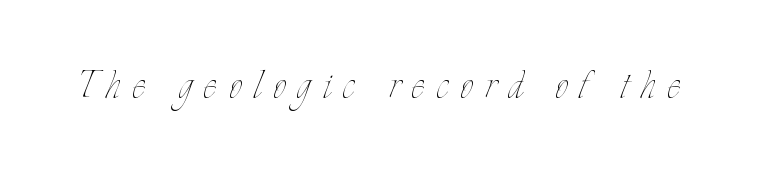
The image shows 50 px thin, condensed type; set unusually wide letter spacing (+0.25 em), not underlined; low stroke contrast and a small x-height.
